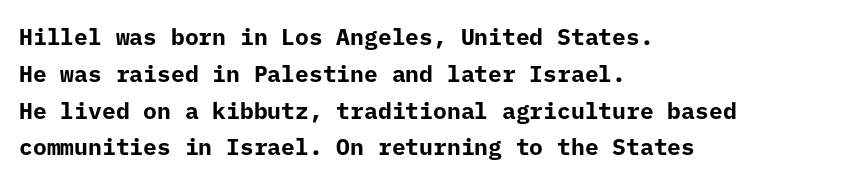
{"italic": "no", "bold": "yes", "underline": "no", "align": "left", "line_spacing": "normal", "line_spacing_ratio": 1.6, "letter_spacing": "normal", "letter_spacing_em": 0.0, "glyph_px": 23}
